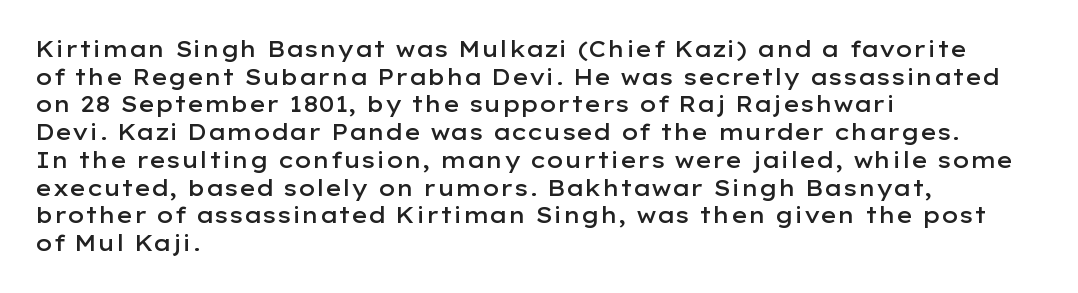
You can tell it's not italic because the verticals are truly vertical. Underlining? Definitely not there. Teacher's note: observe the even left margin — that is flush-left alignment. On the weight axis this lands at semibold, roughly 600.
